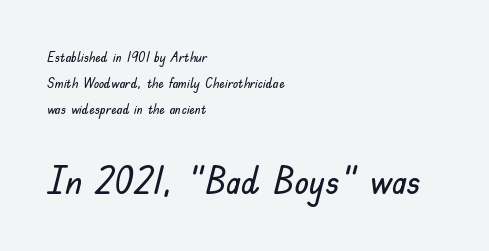
Has an underline been added? It has not. Character widths vary here, with narrow letters taking less room than wide ones. Typesetter's note — lower block bumped up in size, upper block left smaller. Short and long lines alike share a common starting point at left. The typeface chosen for these lines omits serifs.
